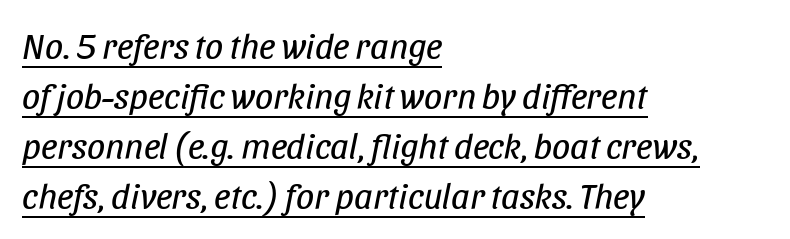
Decoration check: the copy is underlined. Reading down the column, the eye jumps a familiar distance to each next line. The letters advance in unequal steps, a hallmark of proportional type. Typeset ragged right — the left edge is the straight one. An italicized treatment has been applied to the whole sample.
